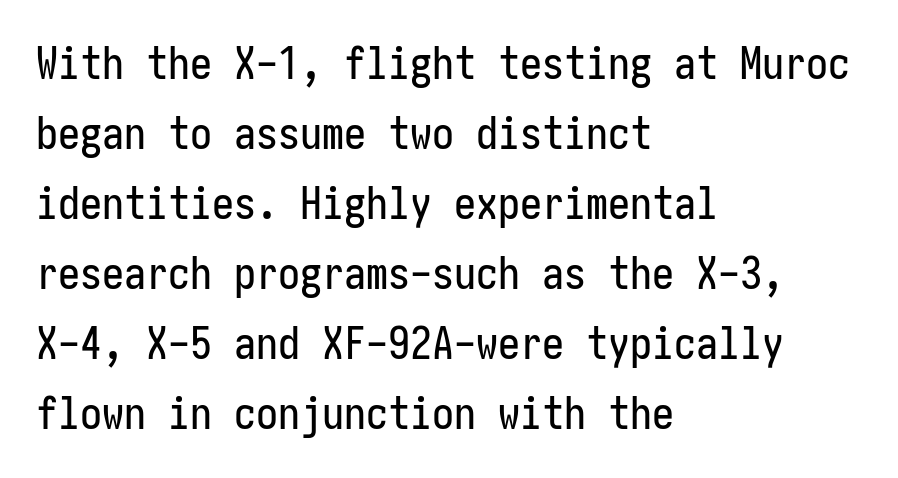
Q: Is the text italic (slanted)? A: No, it is upright.
Q: Is the typeface a serif or a sans-serif typeface? A: Sans-serif.
Q: Is the text underlined? A: No.
Q: How is the paragraph aligned? A: Left-aligned.
Q: Is the spacing between letters normal or unusually wide? A: Normal.
Q: Is the spacing between lines tight, normal or loose? A: Normal.
Q: Width (condensed, normal, or wide)? A: Condensed.
Q: Stroke contrast? A: Low.
Q: x-height? A: Medium.
